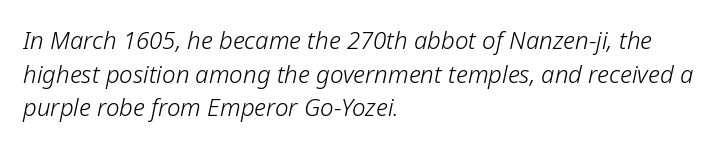
The image shows 24 px text type, italic (leaning right); set left-aligned, normal line spacing (1.4x), normal letter spacing, not underlined.
